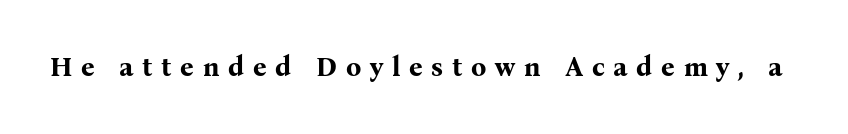
Q: Is the text bold? A: Yes.
Q: Is the text italic (slanted)? A: No, it is upright.
Q: Is the text underlined? A: No.
Q: Is the spacing between letters normal or unusually wide? A: Unusually wide.
